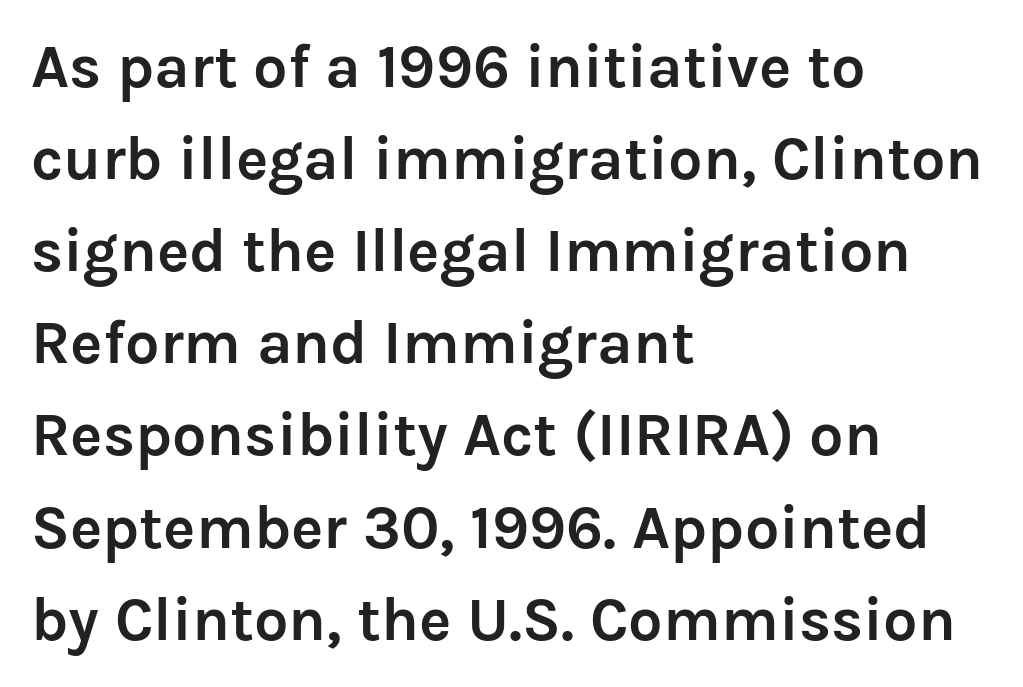
{"serif": "no", "italic": "no", "bold": "yes", "weight": "semibold", "width": "normal", "stroke_contrast": "low", "x_height": "medium", "monospaced": "no", "underline": "no", "align": "left", "line_spacing": "normal", "line_spacing_ratio": 1.51, "letter_spacing": "normal", "letter_spacing_em": 0.0, "glyph_px": 61}
